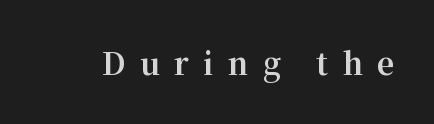
{"serif": "yes", "italic": "no", "bold": "yes", "weight": "bold", "width": "normal", "stroke_contrast": "medium", "x_height": "medium", "monospaced": "no", "underline": "no", "letter_spacing": "wide", "letter_spacing_em": 0.47, "glyph_px": 30}
